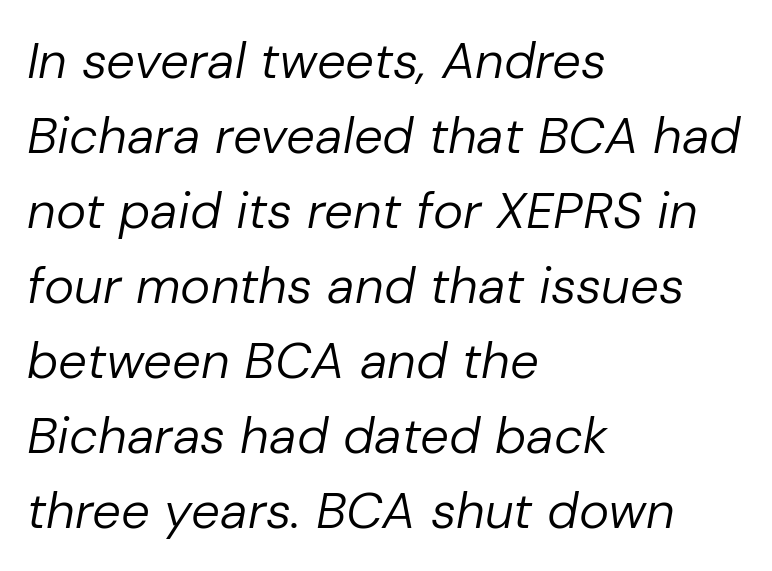
Q: Is the text bold? A: No.
Q: Is the text italic (slanted)? A: Yes, it leans right by about 10 degrees.
Q: Is the text underlined? A: No.
Q: How is the paragraph aligned? A: Left-aligned.
Q: Is the spacing between letters normal or unusually wide? A: Normal.
Q: Is the spacing between lines tight, normal or loose? A: Normal.
Q: Width (condensed, normal, or wide)? A: Normal.
Q: Stroke contrast? A: Low.
Q: x-height? A: Medium.
Q: Monospaced? A: No.
